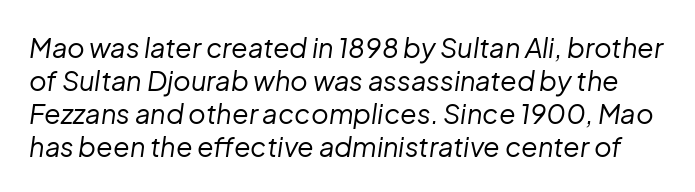
Q: Is the text bold? A: No.
Q: Is the text italic (slanted)? A: Yes, it leans right by about 8 degrees.
Q: Is the text underlined? A: No.
Q: Is the spacing between letters normal or unusually wide? A: Normal.
